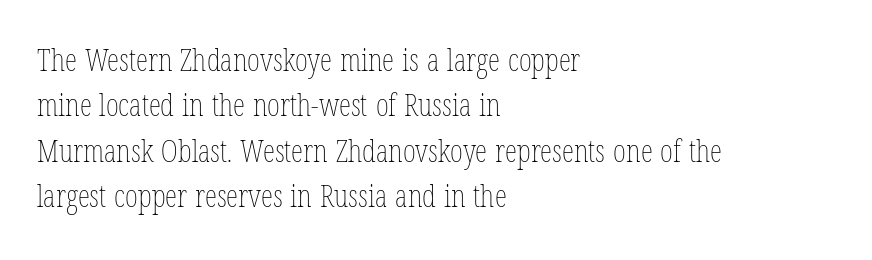
Q: Is the text bold? A: No.
Q: Is the text italic (slanted)? A: No, it is upright.
Q: Is the text underlined? A: No.
Q: How is the paragraph aligned? A: Left-aligned.
Q: Is the spacing between letters normal or unusually wide? A: Normal.
Q: Is the spacing between lines tight, normal or loose? A: Normal.
Q: Width (condensed, normal, or wide)? A: Condensed.
Q: Stroke contrast? A: Low.
Q: x-height? A: Medium.
Q: Monospaced? A: No.
